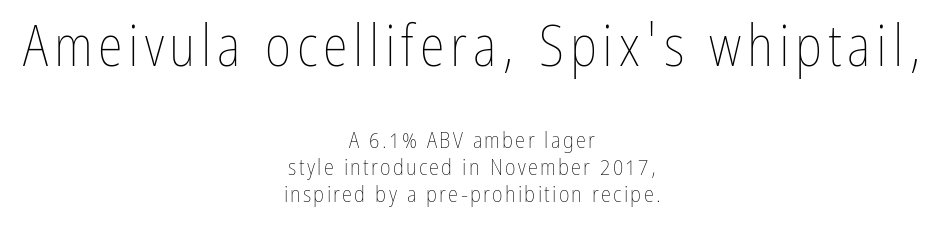
{"italic": "no", "bold": "no", "weight": "thin", "width": "condensed", "stroke_contrast": "low", "x_height": "medium", "monospaced": "no", "underline": "no", "align": "center", "line_spacing_ratio": 1.17, "larger_block": "first", "size_ratio": 2.48, "glyph_px": 57}
